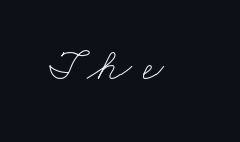
Q: Is the text bold? A: No.
Q: Is the text underlined? A: No.
Q: Is the spacing between letters normal or unusually wide? A: Unusually wide.
Q: Width (condensed, normal, or wide)? A: Wide.
Q: Stroke contrast? A: Low.
Q: x-height? A: Small.
Q: Monospaced? A: No.
